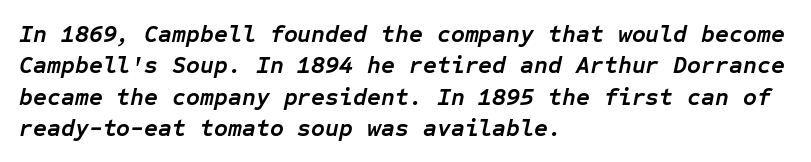
Q: Is the text bold? A: Yes.
Q: Is the text italic (slanted)? A: Yes, it leans right by about 12 degrees.
Q: Is the text underlined? A: No.
Q: How is the paragraph aligned? A: Left-aligned.
Q: Is the spacing between letters normal or unusually wide? A: Normal.
Q: Is the spacing between lines tight, normal or loose? A: Normal.
